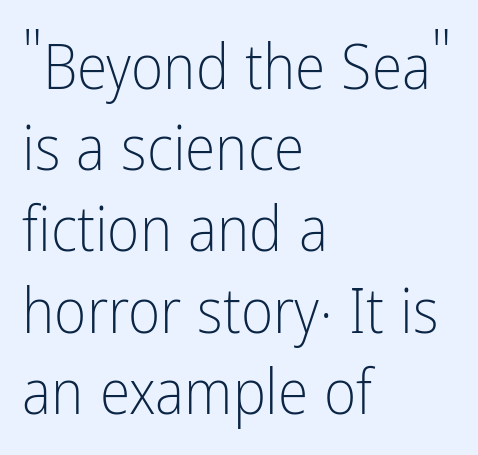
{"serif": "no", "italic": "no", "bold": "no", "weight": "light", "width": "condensed", "stroke_contrast": "low", "x_height": "medium", "monospaced": "no", "underline": "no", "align": "left", "line_spacing": "normal", "line_spacing_ratio": 1.31, "letter_spacing": "normal", "letter_spacing_em": 0.0, "glyph_px": 62}
